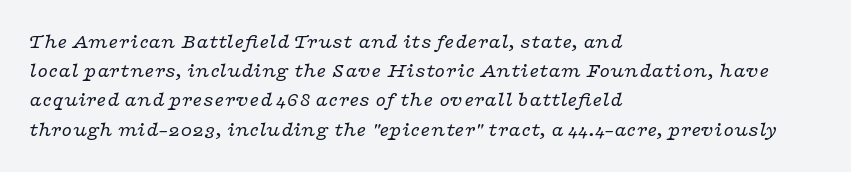
The image shows 21 px text type, italic (leaning right); set left-aligned, normal line spacing (1.39x), normal letter spacing, not underlined.
